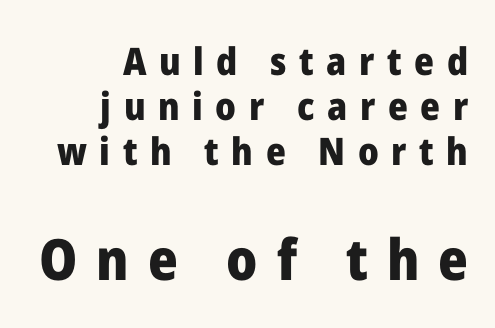
Is the lower block the larger one? Yes — the lower block carries the bigger type. The baseline area is clear. A full-strength bold gives these letters their thick strokes. The text was rendered using a sans face with plain stroke endings. Ordinary non-slanted type is in use. Each word looks stretched out because of the extra space between its letters.
